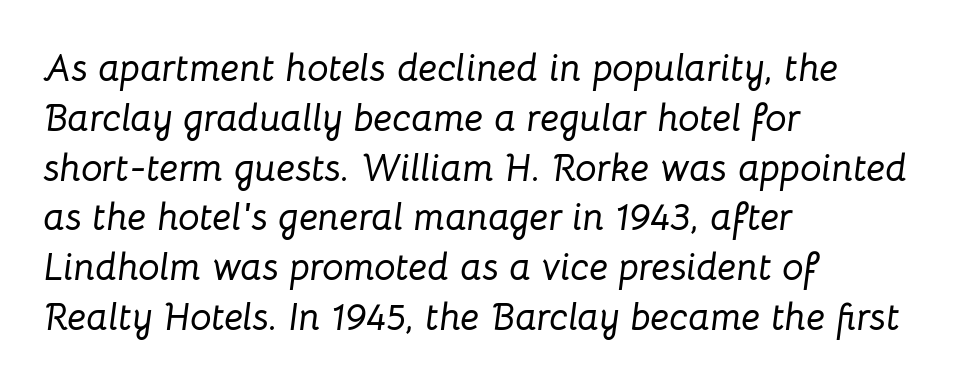
{"italic": "yes", "lean": "right", "slant_degrees": 8, "width": "normal", "stroke_contrast": "low", "x_height": "medium", "monospaced": "no", "underline": "no", "align": "left", "line_spacing": "normal", "line_spacing_ratio": 1.31, "letter_spacing": "normal", "letter_spacing_em": 0.0, "glyph_px": 38}
